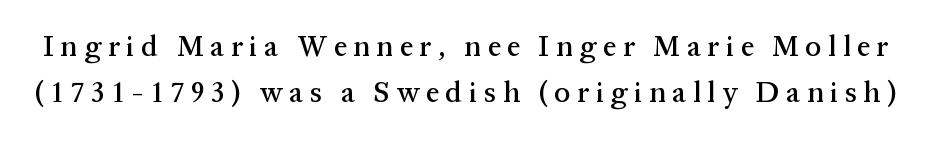
Q: Is the text italic (slanted)? A: No, it is upright.
Q: Is the typeface a serif or a sans-serif typeface? A: Serif.
Q: Is the text underlined? A: No.
Q: Is the spacing between letters normal or unusually wide? A: Unusually wide.
Q: Is the spacing between lines tight, normal or loose? A: Normal.
Q: Width (condensed, normal, or wide)? A: Normal.
Q: Stroke contrast? A: Medium.
Q: x-height? A: Medium.
Q: Monospaced? A: No.
